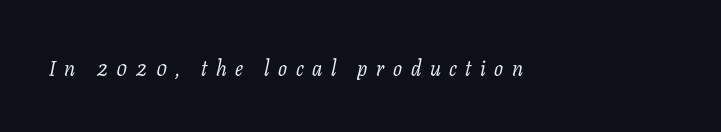
The image shows 21 px text type, italic (leaning right); set unusually wide letter spacing (+0.41 em), not underlined.
